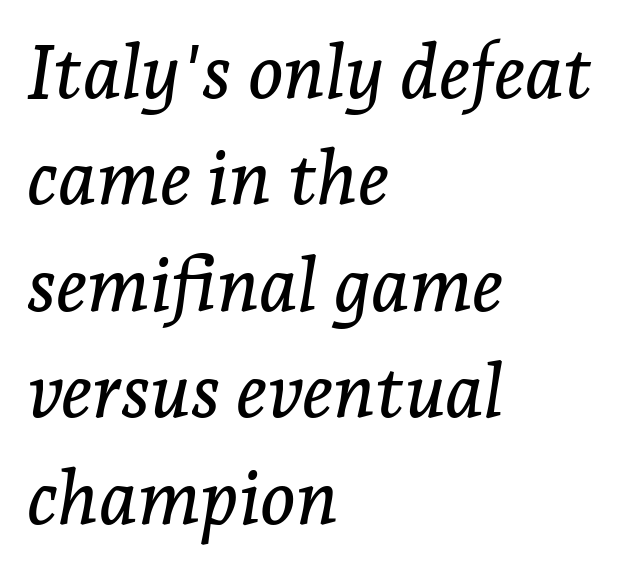
What's the leading like? Ordinary, nothing unusual. Each letter keeps its own natural width here, so spacing adapts to shape. Visually the block forms a straight wall on the left and a jagged coastline on the right. Nobody touched the tracking dial on this one. Type style note: has serifs.
